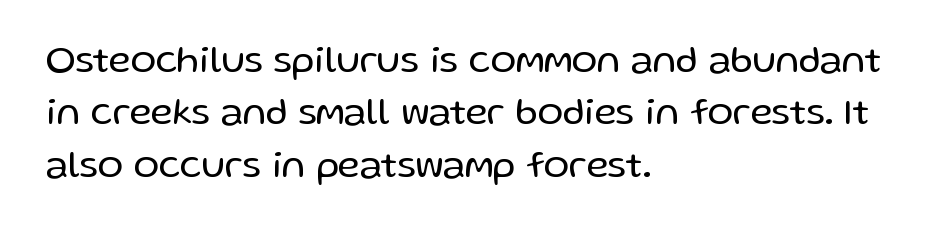
The image shows 38 px regular-weight sans-serif type, upright; set left-aligned, normal line spacing (1.38x), normal letter spacing, not underlined; low stroke contrast and a medium x-height.
